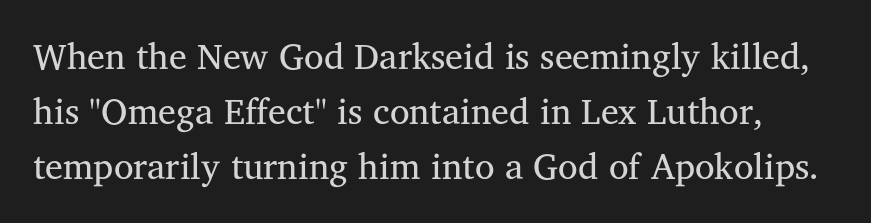
Q: Is the text bold? A: No.
Q: Is the text italic (slanted)? A: No, it is upright.
Q: Is the typeface a serif or a sans-serif typeface? A: Serif.
Q: Is the text underlined? A: No.
Q: Is the spacing between letters normal or unusually wide? A: Normal.
Q: Is the spacing between lines tight, normal or loose? A: Normal.
Q: Width (condensed, normal, or wide)? A: Normal.
Q: Stroke contrast? A: Medium.
Q: x-height? A: Medium.
Q: Monospaced? A: No.
